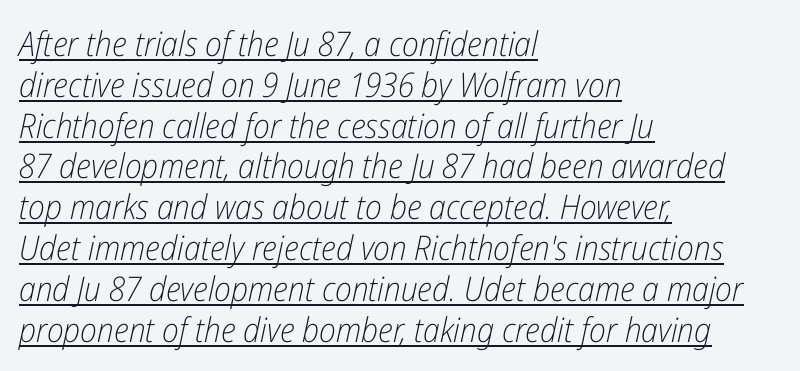
{"italic": "yes", "lean": "right", "slant_degrees": 12, "bold": "no", "weight": "light", "width": "condensed", "stroke_contrast": "low", "x_height": "medium", "monospaced": "no", "underline": "yes", "align": "left", "line_spacing_ratio": 1.2, "letter_spacing": "normal", "letter_spacing_em": 0.0, "glyph_px": 34}
